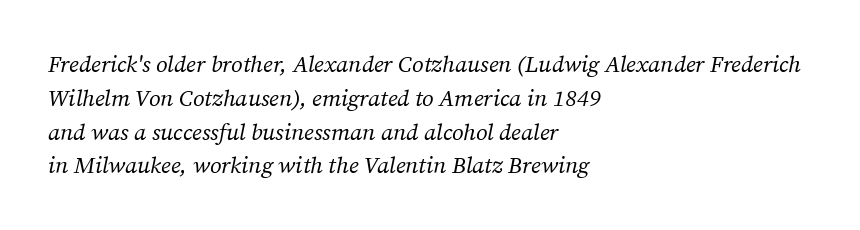
Students, note that the glyphs here touch the page at normal intervals. Leading: standard. Honestly, there is no underline to notice here at all. Every character sits at an angle, as italics do. Does the copy run flush right? No — it runs flush left.
